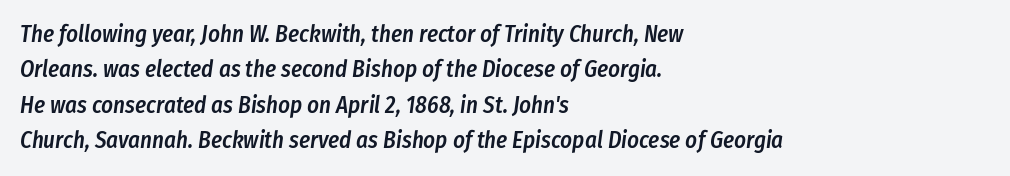
The image shows 23 px text type, italic (leaning right); set left-aligned, normal line spacing (1.54x), normal letter spacing, not underlined.
